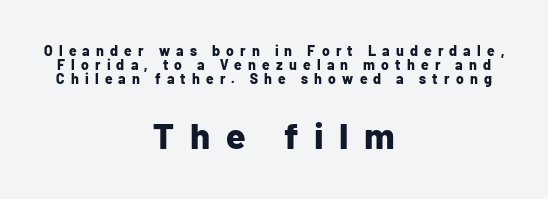
The image shows 36 px bold sans-serif type, upright; set centered, tight line spacing (1.0x), unusually wide letter spacing (+0.44 em), not underlined; the second (bottom) block is 2.57x larger; low stroke contrast and a medium x-height.
